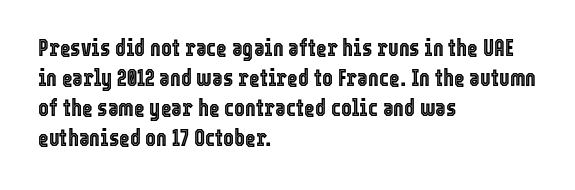
{"italic": "no", "underline": "no", "align": "left", "line_spacing": "normal", "line_spacing_ratio": 1.31, "letter_spacing": "normal", "letter_spacing_em": 0.0, "glyph_px": 23}
